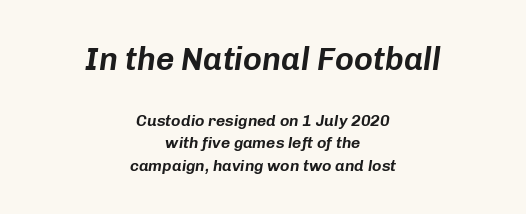
The image shows 32 px text type, italic (leaning right); set centered, normal line spacing (1.41x), normal letter spacing, not underlined; the first (top) block is 2.0x larger; low stroke contrast and a medium x-height.
